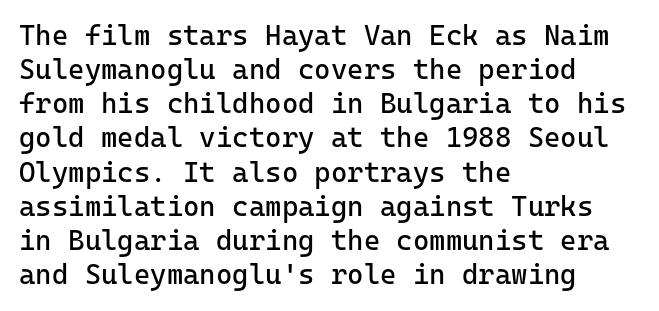
Q: Is the text bold? A: No.
Q: Is the text italic (slanted)? A: No, it is upright.
Q: Is the typeface a serif or a sans-serif typeface? A: Sans-serif.
Q: Is the text underlined? A: No.
Q: How is the paragraph aligned? A: Left-aligned.
Q: Is the spacing between letters normal or unusually wide? A: Normal.
Q: Width (condensed, normal, or wide)? A: Normal.
Q: Stroke contrast? A: Low.
Q: x-height? A: Medium.
Q: Monospaced? A: Yes.
